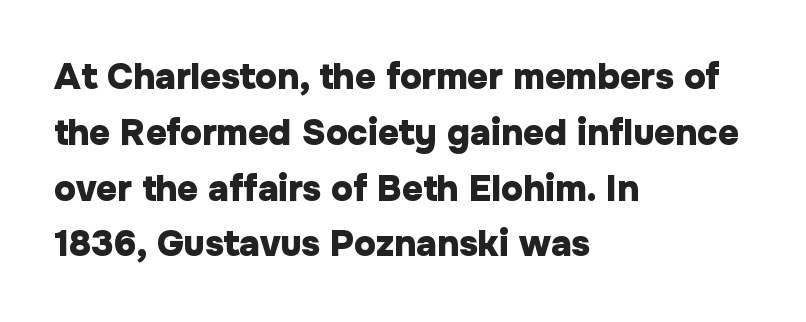
Q: Is the text bold? A: Yes.
Q: Is the text italic (slanted)? A: No, it is upright.
Q: Is the typeface a serif or a sans-serif typeface? A: Sans-serif.
Q: Is the text underlined? A: No.
Q: How is the paragraph aligned? A: Left-aligned.
Q: Is the spacing between letters normal or unusually wide? A: Normal.
Q: Is the spacing between lines tight, normal or loose? A: Normal.
Q: Width (condensed, normal, or wide)? A: Normal.
Q: Stroke contrast? A: Low.
Q: x-height? A: Medium.
Q: Monospaced? A: No.
